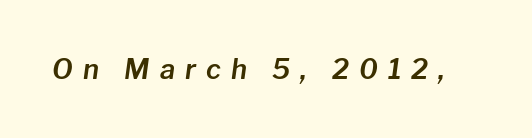
{"italic": "yes", "lean": "right", "slant_degrees": 8, "underline": "no", "letter_spacing": "wide", "letter_spacing_em": 0.37, "glyph_px": 27}
